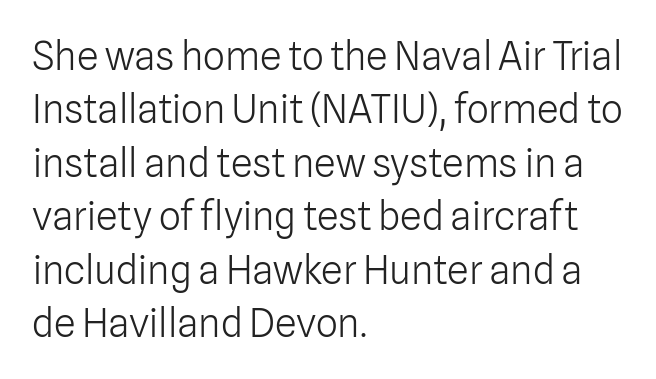
In CSS terms this would be text-align: left. The space directly below the letters is spotless. The characters are drawn with everyday or finer stroke widths. Are there feet on the stems? There aren't — it's a sans. Nothing unusual about the tracking: characters are spaced as the font intends. This block has exactly the height ordinary leading produces.
